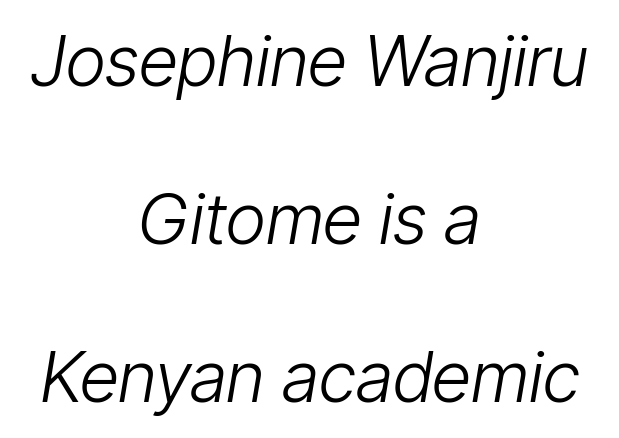
{"italic": "yes", "lean": "right", "slant_degrees": 9, "bold": "no", "weight": "light", "width": "condensed", "stroke_contrast": "low", "x_height": "medium", "monospaced": "no", "underline": "no", "align": "center", "line_spacing": "loose", "line_spacing_ratio": 2.26, "letter_spacing": "normal", "letter_spacing_em": 0.0, "glyph_px": 70}
